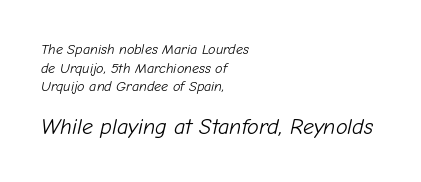
{"italic": "yes", "lean": "right", "slant_degrees": 12, "bold": "no", "underline": "no", "align": "left", "line_spacing": "normal", "line_spacing_ratio": 1.33, "letter_spacing": "normal", "letter_spacing_em": 0.0, "larger_block": "second", "size_ratio": 1.57, "glyph_px": 22}
